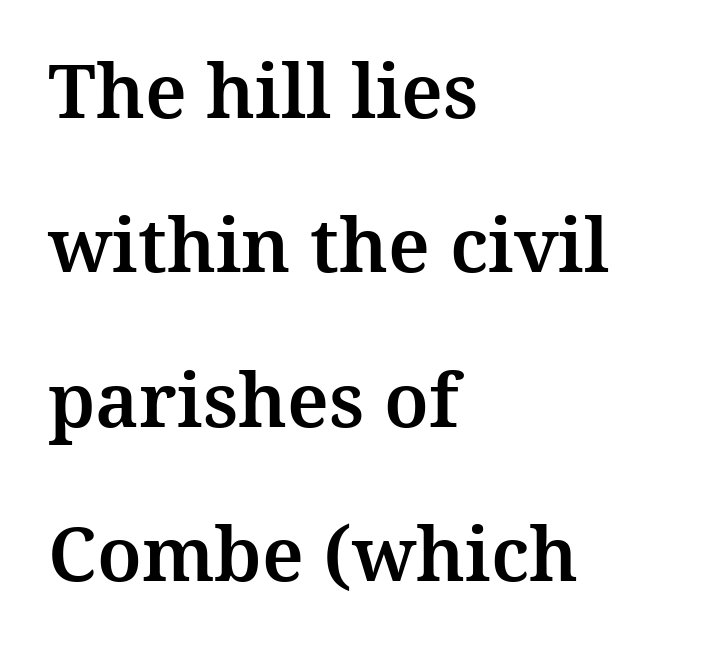
The image shows 75 px serif type, upright; set left-aligned, loose line spacing (2.06x), normal letter spacing, not underlined; medium stroke contrast and a medium x-height.
